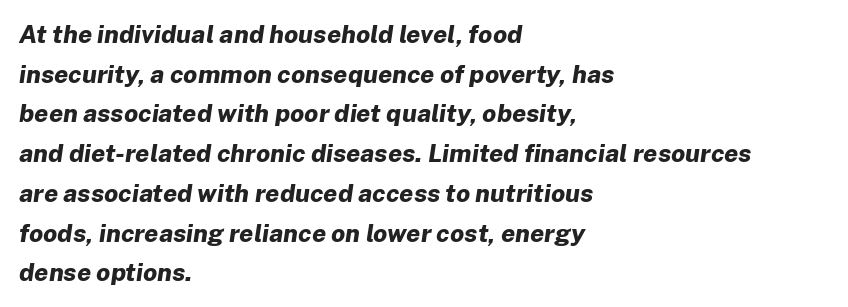
Q: Is the text bold? A: Yes.
Q: Is the text italic (slanted)? A: Yes, it leans right by about 8 degrees.
Q: Is the text underlined? A: No.
Q: How is the paragraph aligned? A: Left-aligned.
Q: Is the spacing between letters normal or unusually wide? A: Normal.
Q: Is the spacing between lines tight, normal or loose? A: Normal.
